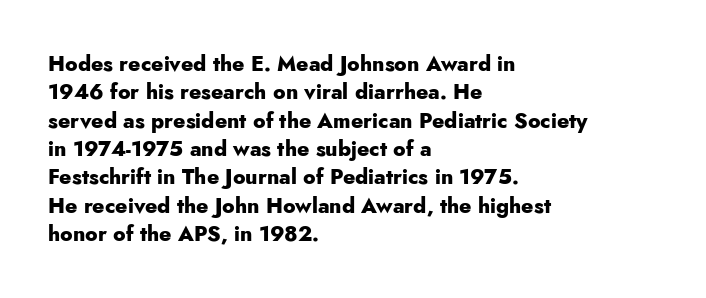
The image shows 21 px bold type, upright; set left-aligned, normal line spacing (1.35x), normal letter spacing, not underlined.
